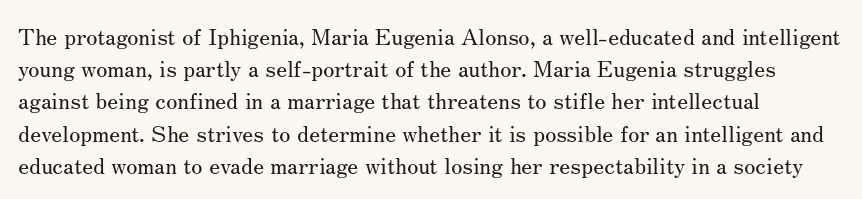
The image shows 23 px text type, upright; set left-aligned, normal line spacing (1.4x), normal letter spacing, not underlined.
